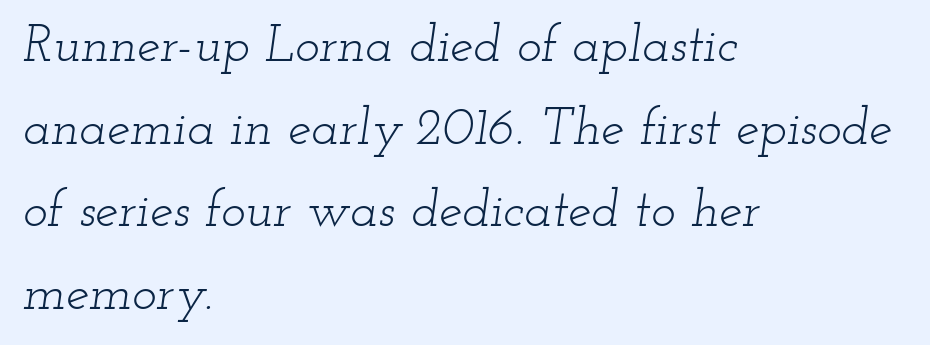
The image shows 52 px light, wide serif type, italic (leaning right); set left-aligned, normal line spacing (1.59x), normal letter spacing, not underlined; low stroke contrast and a small x-height.
